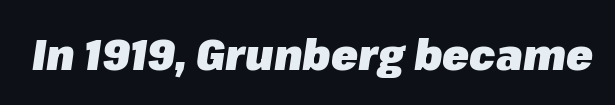
The image shows 44 px heavy type, italic (leaning right); set normal letter spacing, not underlined; low stroke contrast and a medium x-height.
